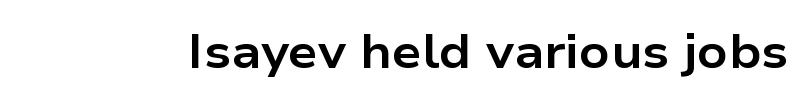
The image shows 47 px bold, wide sans-serif type, upright; set normal letter spacing, not underlined; low stroke contrast and a medium x-height.
